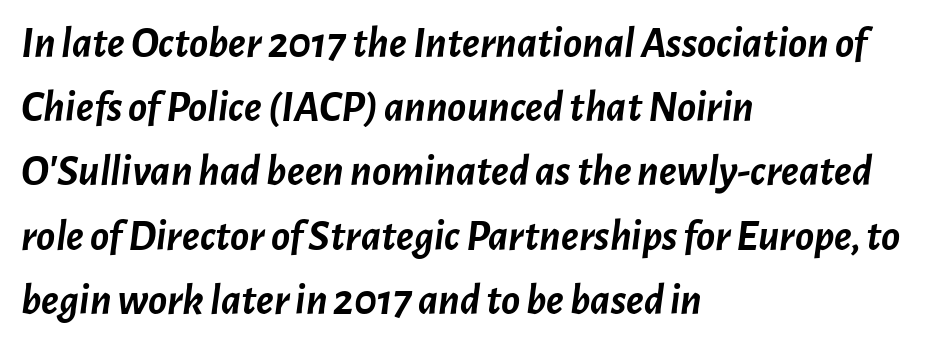
Typographic density is high because the face is bold. Has an underline been added? It has not. The text block is weighted toward the left margin, trailing off unevenly rightward. The rendering applies a slant to the glyphs. Summary of vertical rhythm: regular, with standard interline spacing. Each letter keeps its own natural width here, so spacing adapts to shape.
